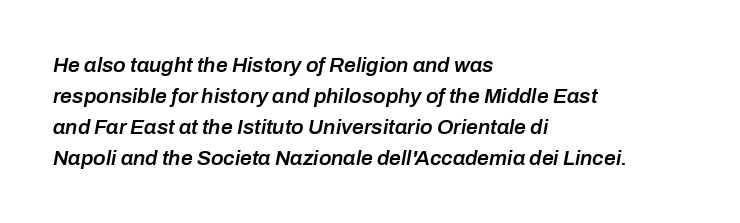
Unmarked baselines from the first word to the last. In terms of letterspacing, this is plain default setting. In terms of posture, this sample is oblique. Interline gaps are of average width in this sample. All the whitespace from short lines collects on the right. Heft: intermediate — a semibold.
